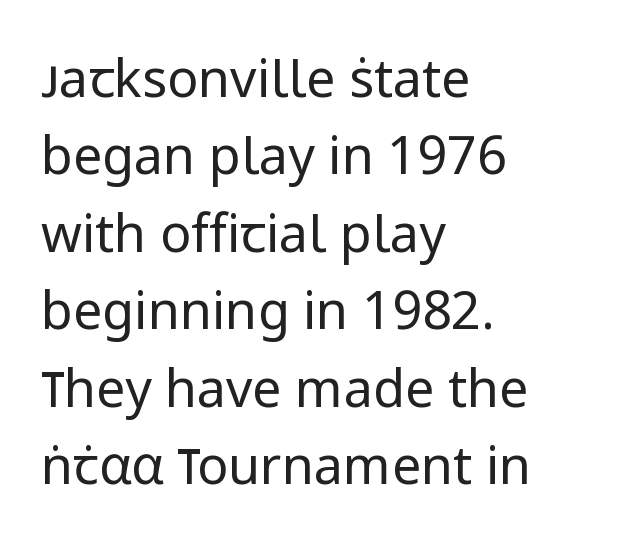
The image shows 52 px regular-weight sans-serif type, upright; set left-aligned, normal line spacing (1.49x), normal letter spacing, not underlined; low stroke contrast and a medium x-height.
